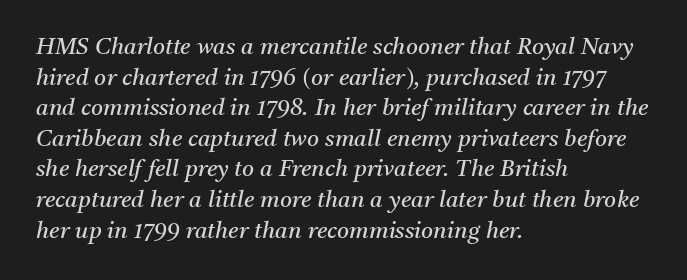
Q: Is the text bold? A: No.
Q: Is the text italic (slanted)? A: Yes, it leans right by about 11 degrees.
Q: Is the text underlined? A: No.
Q: How is the paragraph aligned? A: Left-aligned.
Q: Is the spacing between letters normal or unusually wide? A: Normal.
Q: Is the spacing between lines tight, normal or loose? A: Normal.
